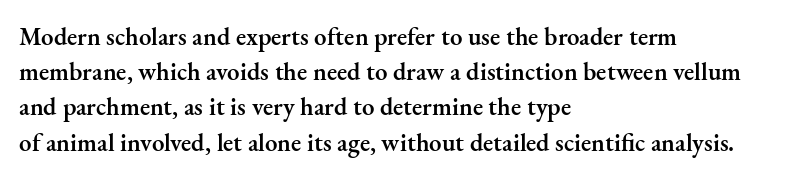
Heft: intermediate — a semibold. No word sits above an underline. Successive baselines arrive at the customary interval. Inter-character spacing is left at the font's built-in metrics. Reading down the block, your eye returns to a fixed left position each line. Italic? Not at all — the glyphs are vertical.
